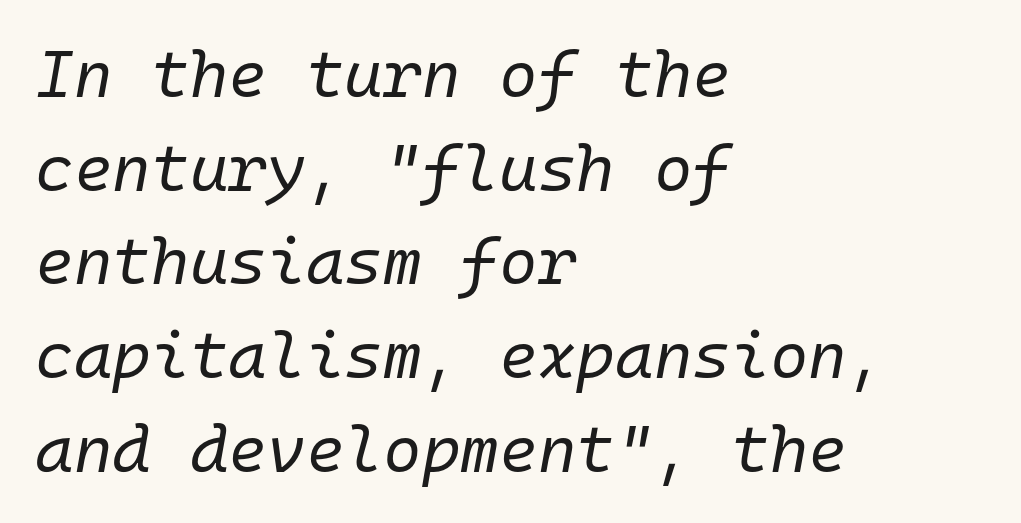
Style check: oblique. Looks like terminal output: every glyph gets an equal slot. The glyphs are unaccompanied by any horizontal stroke below them. Alignment: flush left.
